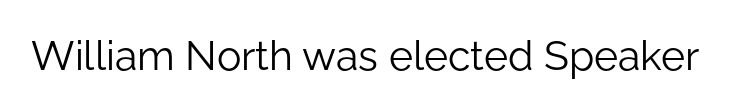
{"serif": "no", "italic": "no", "bold": "no", "weight": "light", "width": "normal", "stroke_contrast": "low", "x_height": "medium", "monospaced": "no", "underline": "no", "letter_spacing": "normal", "letter_spacing_em": 0.0, "glyph_px": 41}
